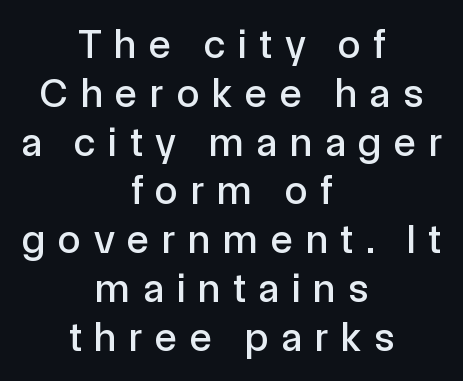
{"serif": "no", "italic": "no", "width": "normal", "x_height": "medium", "monospaced": "no", "underline": "no", "align": "center", "line_spacing_ratio": 1.19, "letter_spacing": "wide", "letter_spacing_em": 0.31, "glyph_px": 41}
